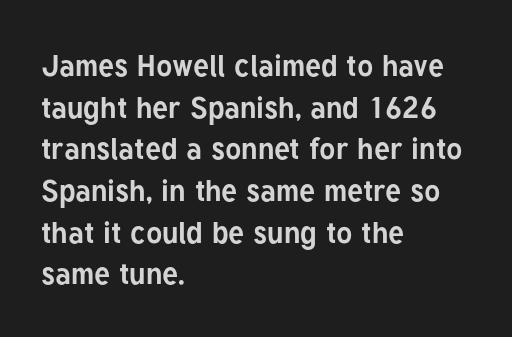
The image shows 30 px bold sans-serif type, upright; set left-aligned, normal line spacing (1.39x), normal letter spacing, not underlined; low stroke contrast and a medium x-height.
